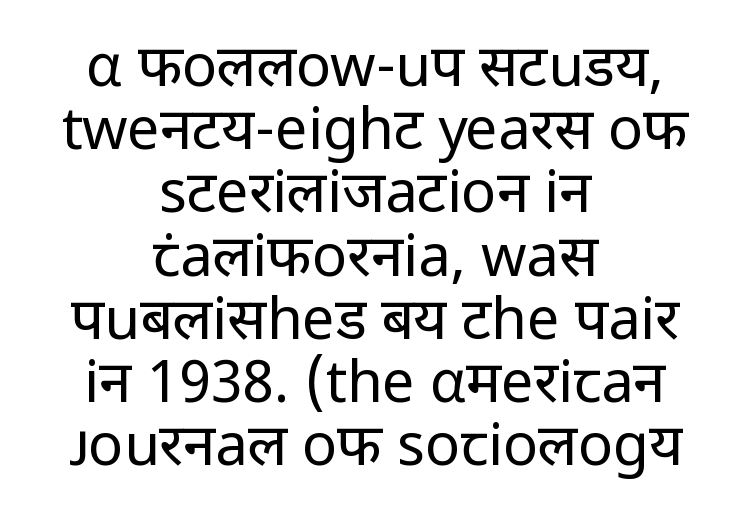
{"serif": "no", "italic": "no", "bold": "no", "weight": "regular", "width": "normal", "stroke_contrast": "low", "x_height": "medium", "monospaced": "no", "underline": "no", "align": "center", "line_spacing": "tight", "line_spacing_ratio": 1.09, "letter_spacing": "normal", "letter_spacing_em": 0.0, "glyph_px": 58}
